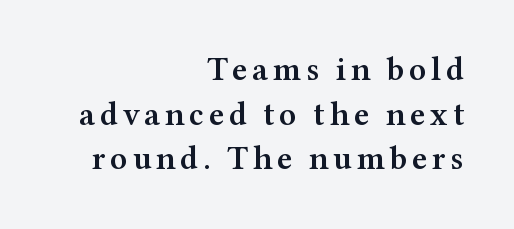
Unlike a clean sans, this face finishes its strokes with serifs. Visually the block forms a straight wall on the right and a jagged coastline on the left. Unlike italic type, these characters show no tilt at all. Bare-footed words on every line. This block has exactly the height ordinary leading produces.
